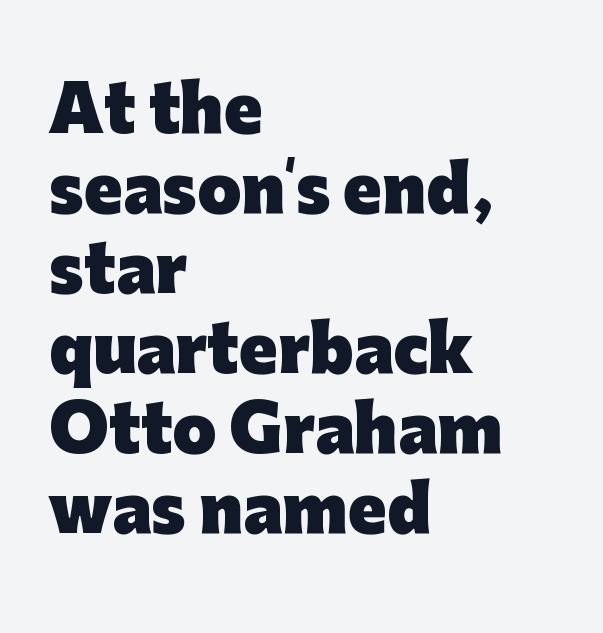
The image shows 63 px heavy sans-serif type, upright; set left-aligned, normal line spacing (1.27x), normal letter spacing, not underlined; low stroke contrast and a medium x-height.
